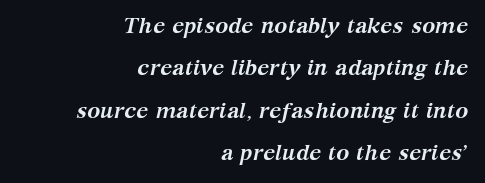
The image shows 22 px bold type, italic (leaning right); set right-aligned, loose line spacing (1.93x), normal letter spacing, not underlined.
